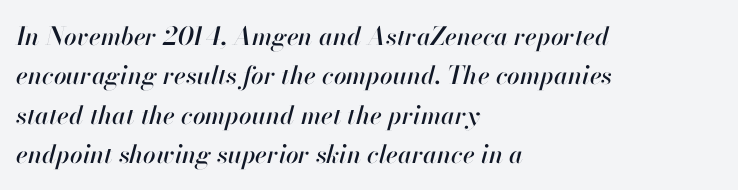
A clean baseline with only descenders dipping below it. Italic? Definitely — the glyphs are oblique. The passage shown has conventional tracking throughout. Caption: multi-line text, flush left, ragged right. Baseline-to-baseline distance is the conventional proportion of letter height.
